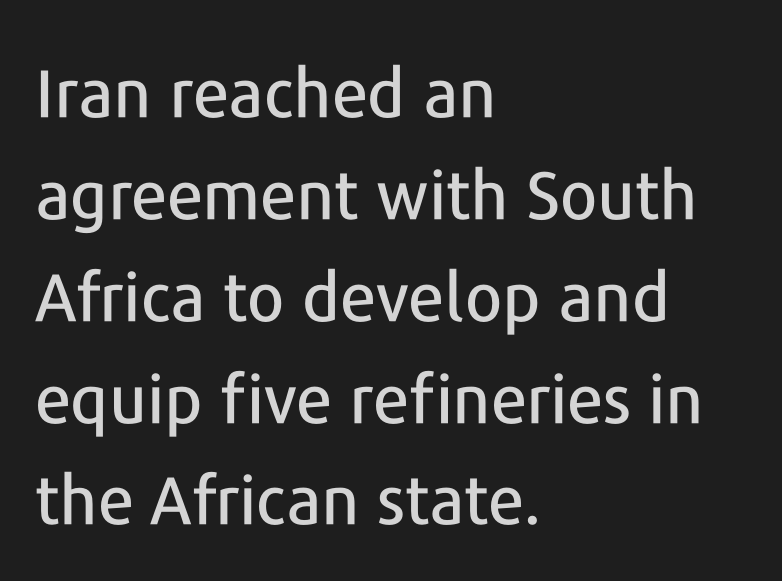
Classification — sans serif. Inter-character spacing is left at the font's built-in metrics. Proportional: the letters do not fall into vertical columns. Designer's note — italics off, roman on. Line spacing here is normal. This rendering uses left alignment, leaving the right contour irregular.
